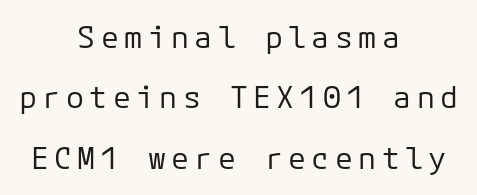
{"serif": "no", "italic": "no", "bold": "no", "weight": "regular", "width": "normal", "stroke_contrast": "low", "x_height": "medium", "underline": "no", "align": "center", "line_spacing": "loose", "line_spacing_ratio": 2.01, "glyph_px": 30}
